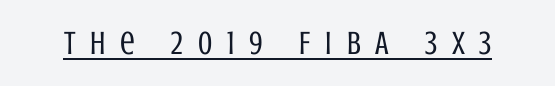
Q: Is the text bold? A: No.
Q: Is the text italic (slanted)? A: No, it is upright.
Q: Is the typeface a serif or a sans-serif typeface? A: Sans-serif.
Q: Is the text underlined? A: Yes.
Q: Is the spacing between letters normal or unusually wide? A: Unusually wide.
Q: Width (condensed, normal, or wide)? A: Condensed.
Q: Stroke contrast? A: Low.
Q: x-height? A: Large.
Q: Monospaced? A: No.
